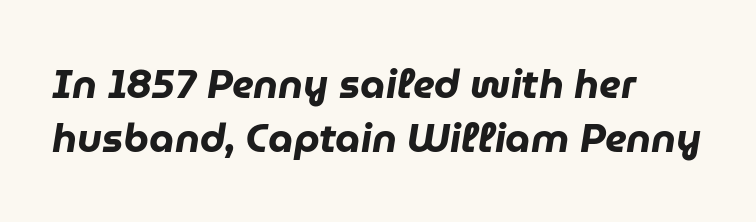
The line texture is even and compact thanks to regular tracking. The rendering uses natural spacing where letterforms have individual widths. Typographic density is high because the face is bold. Honestly, there is no underline to notice here at all. A normal amount of white space separates one row of letters from the next.
